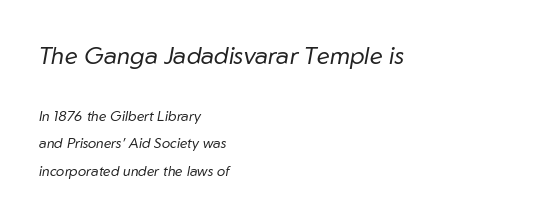
The paragraph shown leans on its left margin. The typesetting does not lean heavy: it is not bold. Tracking value appears to be zero — textbook default spacing. A typesetter would mark this as italic. Of the two passages, the one on top uses the larger point size. You could fit nearly another row in the gap between these rows.
